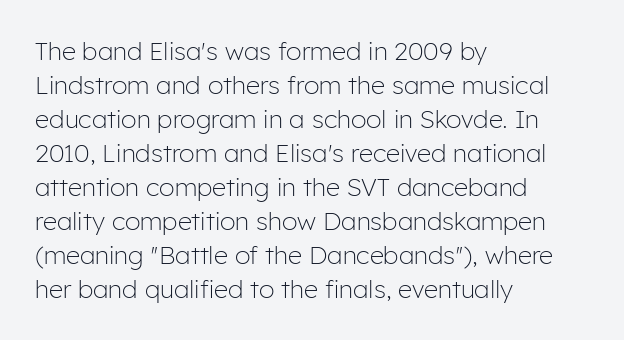
The image shows 25 px text type, upright; set left-aligned, normal line spacing (1.36x), normal letter spacing, not underlined.
